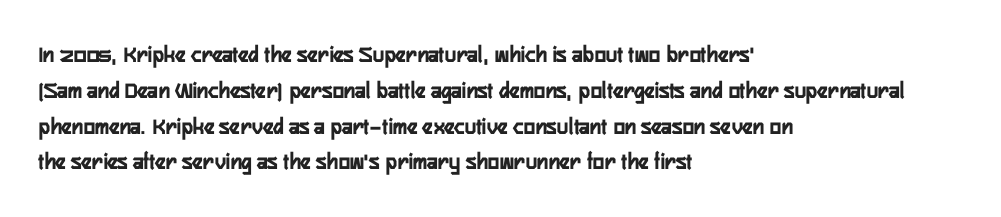
The image shows 24 px bold type, upright; set left-aligned, normal line spacing (1.49x), normal letter spacing, not underlined.
